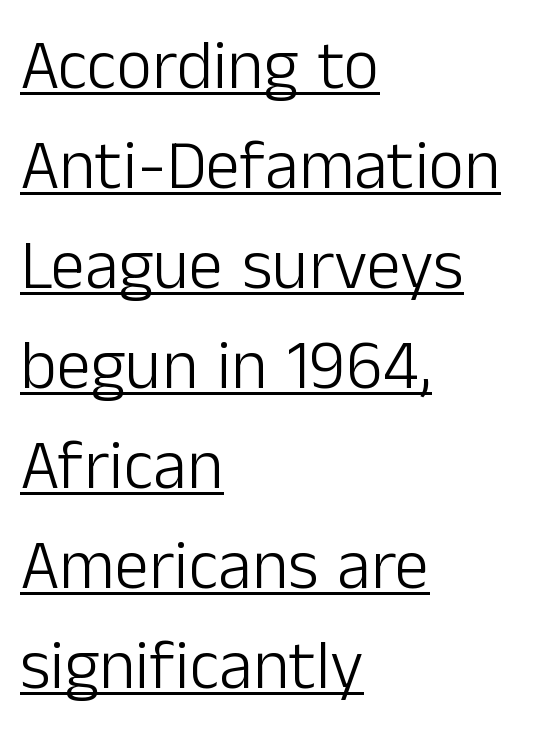
Rows of type keep a routine distance in the vertical direction. Words appear dense and cohesive because spacing is normal. Is this a fixed-width face? No — the glyphs have proportional, varying widths. The axis of the letterforms is exactly vertical. A typesetter would label this face a sans. All the whitespace from short lines collects on the right.
